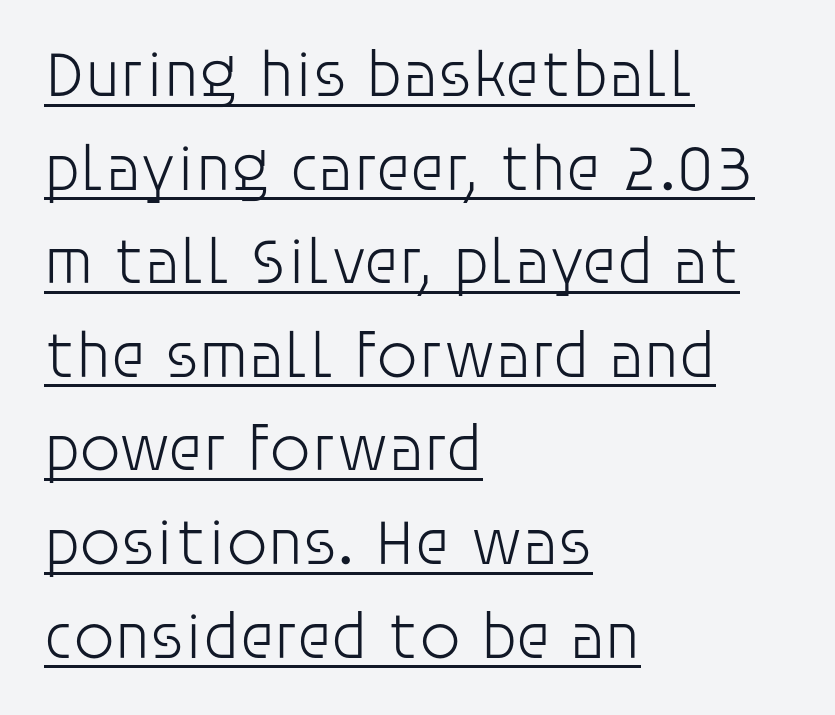
The image shows 65 px light sans-serif type, upright; set left-aligned, normal line spacing (1.44x), normal letter spacing, underlined; low stroke contrast and a large x-height.
